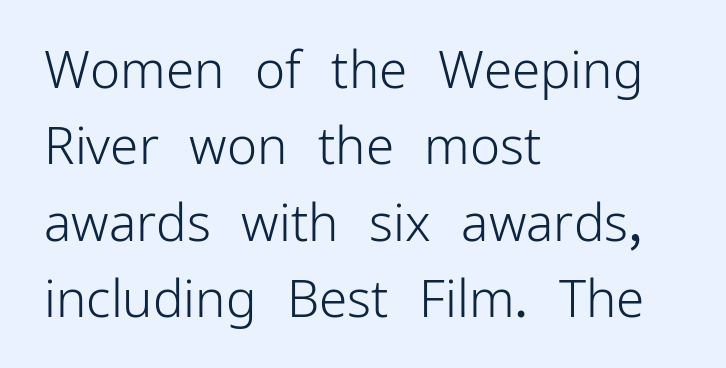
The strokes carry an ordinary text weight at most. A roman cut, with each character standing at attention. Rule under the text: the space is simply empty. Each letter keeps its own natural width here, so spacing adapts to shape.
